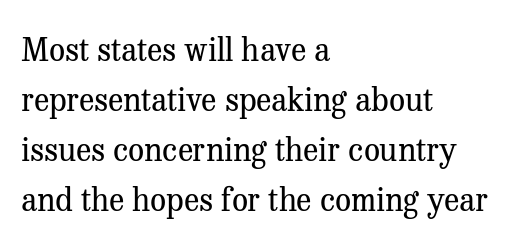
The gap between lines stays unmarked. How would I describe the line gaps? Plain and ordinary. Compared with a centered layout, this one pins lines to the left instead. What kind of face is this? One with serifs.
